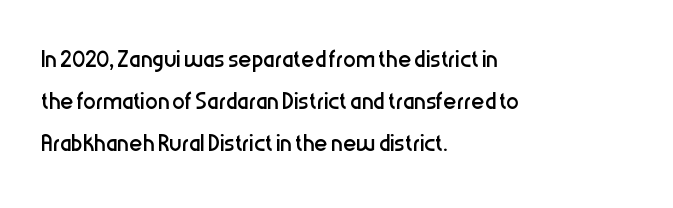
{"serif": "no", "italic": "no", "bold": "no", "weight": "regular", "width": "condensed", "stroke_contrast": "low", "x_height": "medium", "monospaced": "no", "underline": "no", "align": "left", "line_spacing": "normal", "line_spacing_ratio": 1.32, "letter_spacing": "normal", "letter_spacing_em": 0.0, "glyph_px": 32}
